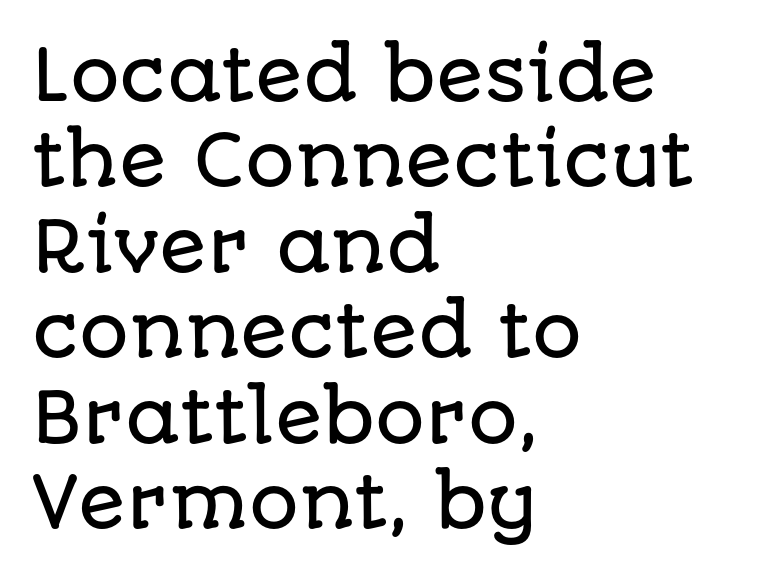
Q: Is the text italic (slanted)? A: No, it is upright.
Q: Is the typeface a serif or a sans-serif typeface? A: Sans-serif.
Q: Is the text underlined? A: No.
Q: How is the paragraph aligned? A: Left-aligned.
Q: Is the spacing between letters normal or unusually wide? A: Normal.
Q: Width (condensed, normal, or wide)? A: Normal.
Q: Stroke contrast? A: Low.
Q: x-height? A: Large.
Q: Monospaced? A: No.
